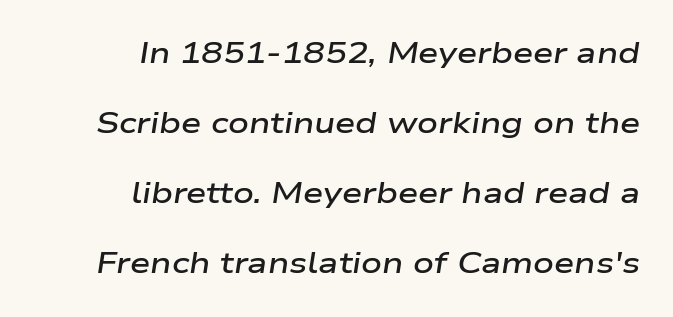
The face used here has a pronounced slope to its letters. One glance says open: line gaps are wider than usual. Each letter keeps its own natural width here, so spacing adapts to shape. Descender tails drop into unmarked territory. There is no visible air inserted between adjacent glyphs. Its strokes are somewhat broadened, the hallmark of semibold type.
